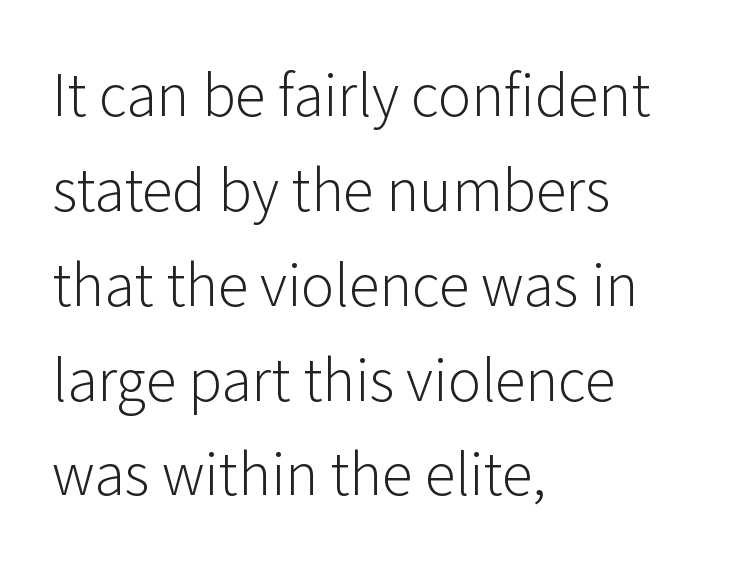
Q: Is the text bold? A: No.
Q: Is the text italic (slanted)? A: No, it is upright.
Q: Is the typeface a serif or a sans-serif typeface? A: Sans-serif.
Q: Is the text underlined? A: No.
Q: How is the paragraph aligned? A: Left-aligned.
Q: Is the spacing between letters normal or unusually wide? A: Normal.
Q: Is the spacing between lines tight, normal or loose? A: Normal.
Q: Width (condensed, normal, or wide)? A: Normal.
Q: Stroke contrast? A: Low.
Q: x-height? A: Medium.
Q: Monospaced? A: No.
